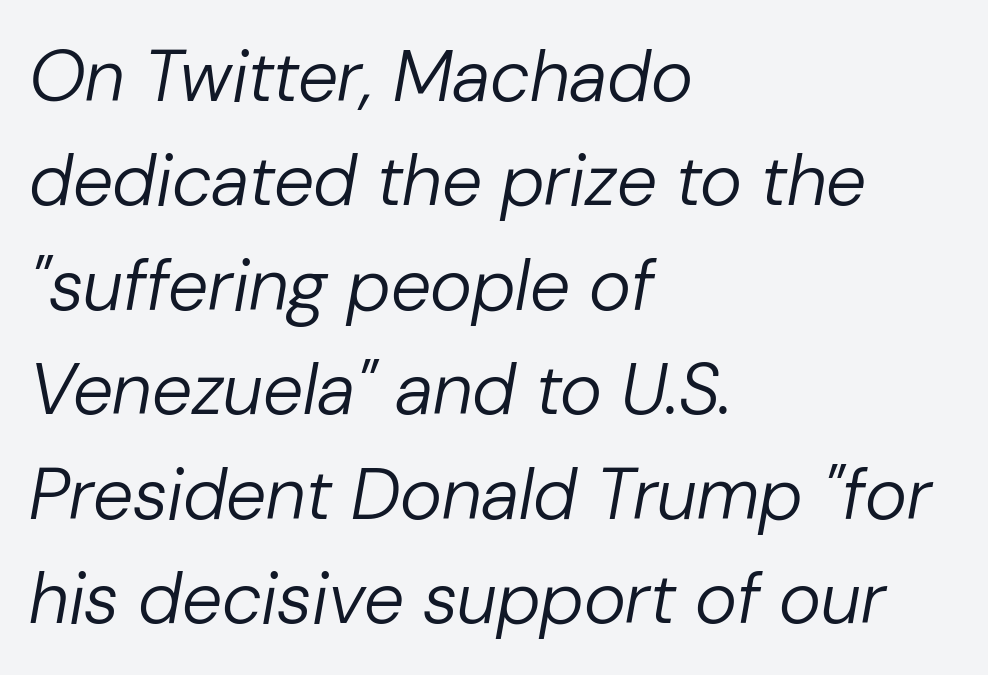
{"italic": "yes", "lean": "right", "slant_degrees": 10, "bold": "no", "weight": "regular", "width": "normal", "stroke_contrast": "low", "x_height": "medium", "monospaced": "no", "underline": "no", "align": "left", "line_spacing": "normal", "line_spacing_ratio": 1.45, "letter_spacing": "normal", "letter_spacing_em": 0.0, "glyph_px": 72}
